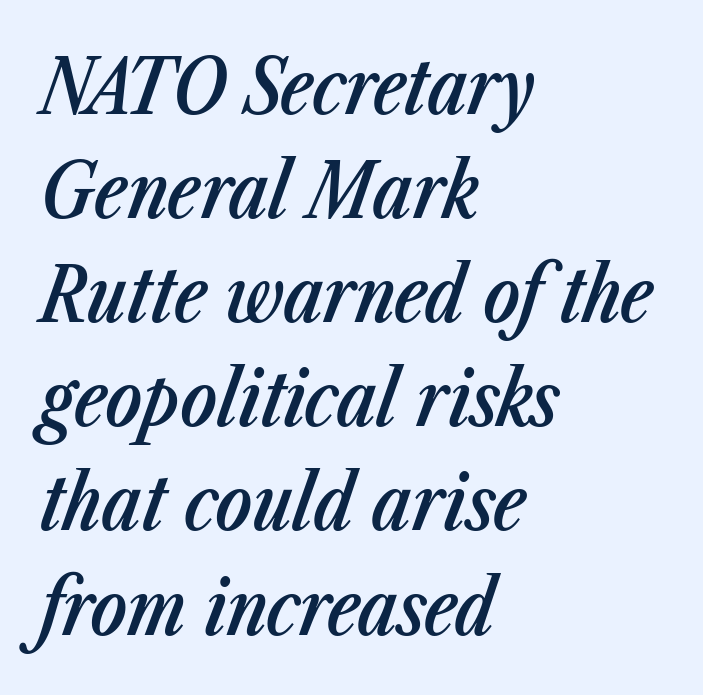
The image shows 76 px semibold, condensed type, italic (leaning right); set left-aligned, normal line spacing (1.37x), normal letter spacing, not underlined; low stroke contrast and a medium x-height.
